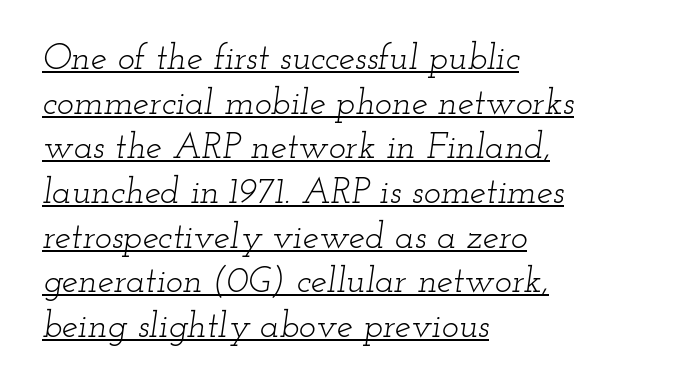
The image shows 36 px light, wide serif type, italic (leaning right); set left-aligned, line spacing 1.24x, normal letter spacing, underlined; low stroke contrast and a small x-height.
